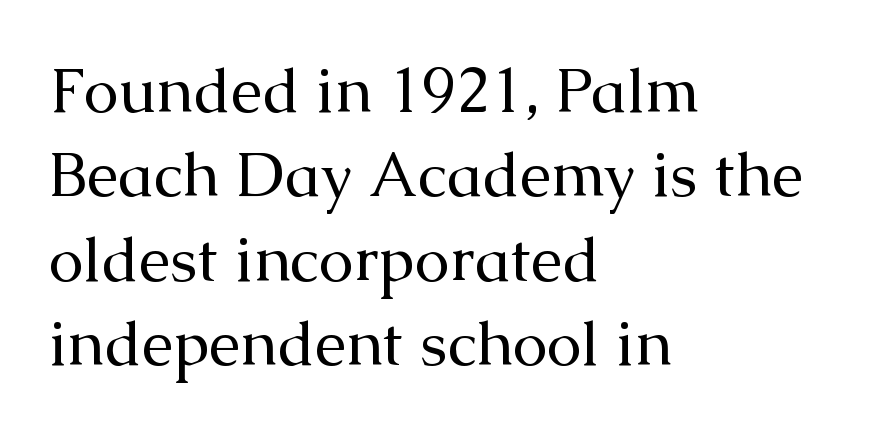
The image shows 63 px regular-weight serif type, upright; set left-aligned, normal line spacing (1.34x), normal letter spacing, not underlined; medium stroke contrast and a medium x-height.
